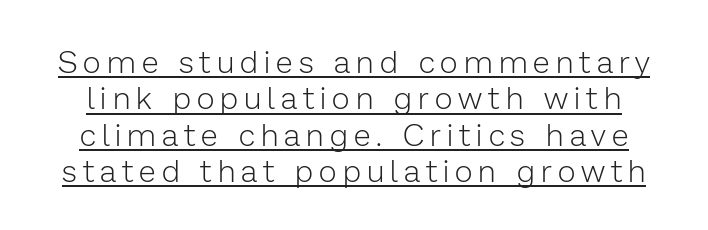
Q: Is the text bold? A: No.
Q: Is the text italic (slanted)? A: No, it is upright.
Q: Is the typeface a serif or a sans-serif typeface? A: Sans-serif.
Q: Is the text underlined? A: Yes.
Q: Is the spacing between letters normal or unusually wide? A: Unusually wide.
Q: Width (condensed, normal, or wide)? A: Normal.
Q: Stroke contrast? A: Low.
Q: x-height? A: Medium.
Q: Monospaced? A: No.
